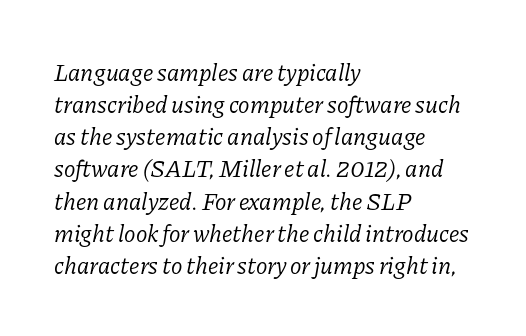
{"italic": "yes", "lean": "right", "slant_degrees": 11, "bold": "no", "underline": "no", "align": "left", "line_spacing": "normal", "line_spacing_ratio": 1.34, "letter_spacing": "normal", "letter_spacing_em": 0.0, "glyph_px": 24}
